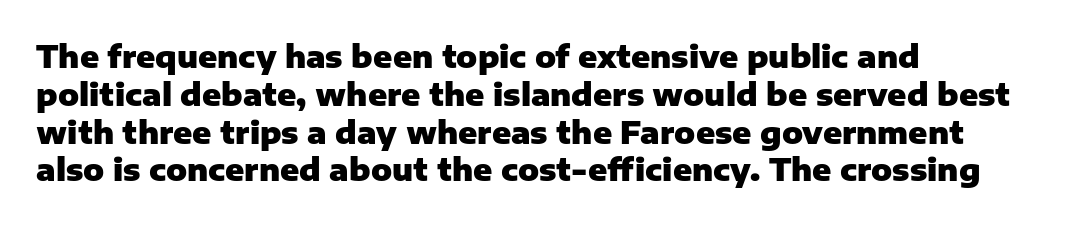
{"serif": "no", "italic": "no", "bold": "yes", "weight": "heavy", "width": "normal", "stroke_contrast": "low", "x_height": "medium", "monospaced": "no", "underline": "no", "align": "left", "line_spacing_ratio": 1.22, "letter_spacing": "normal", "letter_spacing_em": 0.0, "glyph_px": 31}
